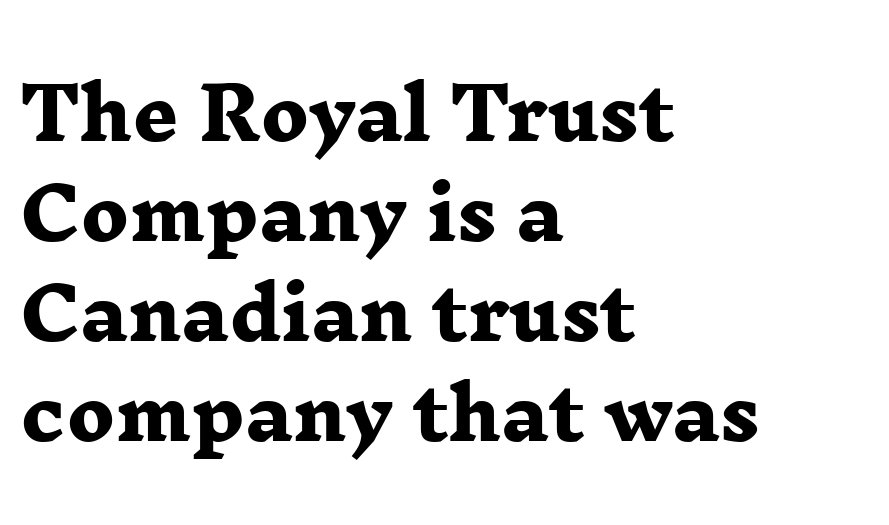
This sample has the flowing, uneven cadence of proportional lettering. Short note: letters normally spaced. Notice how descenders clear the ascenders below comfortably — that's standard leading. The ragged edge is on the right, which tells us the setting is flush left. Type style note: has serifs. I'd describe the lettering as bold — thick and assertive.
